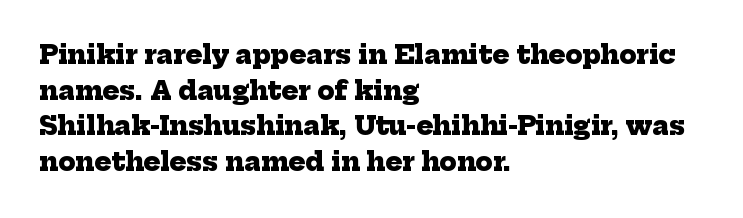
Does extra space separate the letters? No, they use regular spacing. Does the leading feel generous? No, just average. If you drew a ruler down the left edge, every line would touch it. The zone under the glyphs is completely vacant. Does the weight exceed regular? Yes, all the way to bold.
